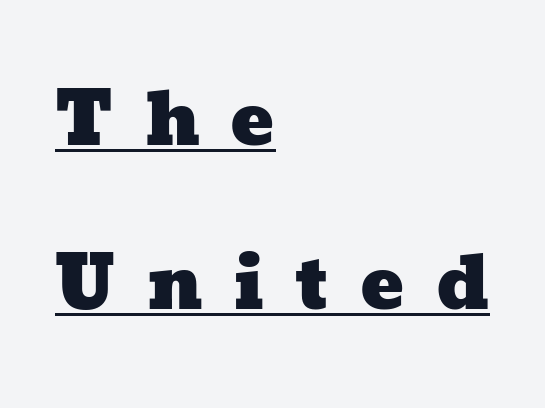
Q: Is the text underlined? A: Yes.
Q: How is the paragraph aligned? A: Left-aligned.
Q: Is the spacing between letters normal or unusually wide? A: Unusually wide.
Q: Is the spacing between lines tight, normal or loose? A: Loose.
Q: Width (condensed, normal, or wide)? A: Wide.
Q: Stroke contrast? A: Low.
Q: x-height? A: Medium.
Q: Monospaced? A: No.
